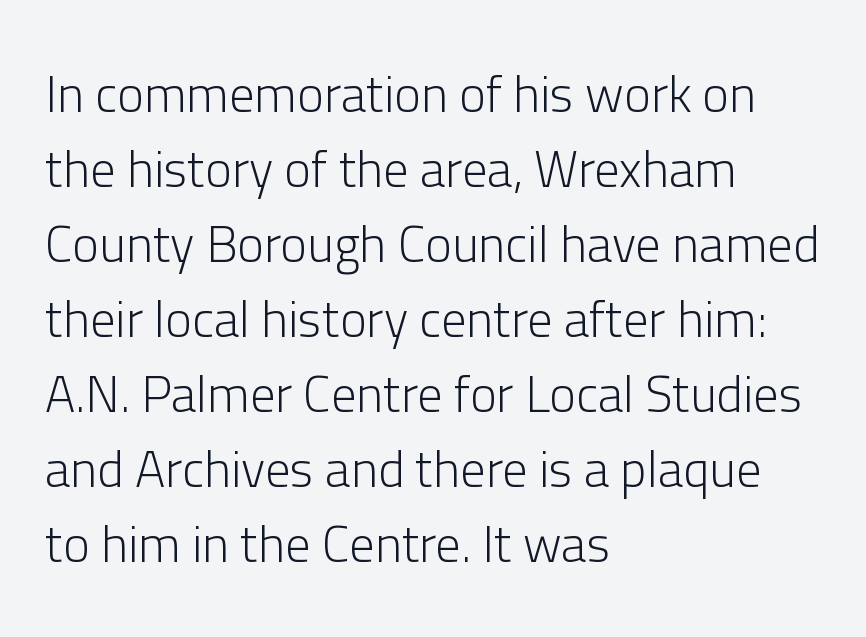
Casual observation: everything's shoved over to the left. Classification — sans serif. Interline gaps are of average width in this sample. Is the type heavy? It reads as light-to-regular instead.
